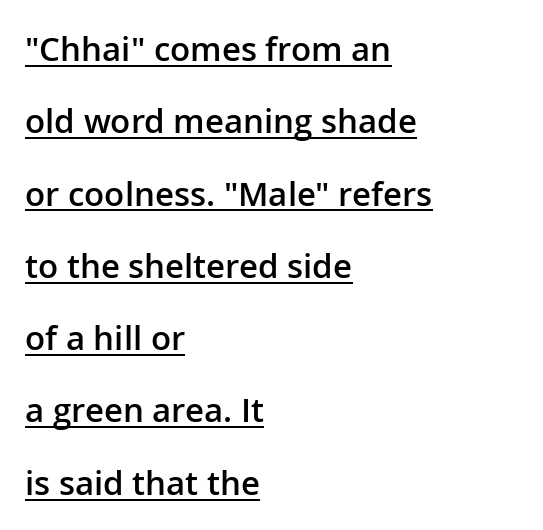
The image shows 33 px semibold sans-serif type, upright; set left-aligned, loose line spacing (2.19x), normal letter spacing, underlined; low stroke contrast and a medium x-height.
